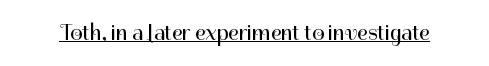
Does a line run under the words? Yes, clearly. Each word holds together tightly as a unit, with standard inter-letter gaps. When letters stand straight like this, we call the style roman or upright. Compared with a typical body face, this is equally light or lighter still.
